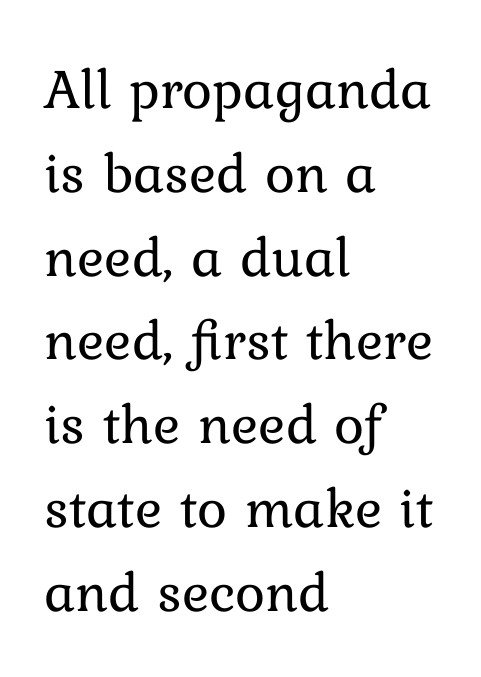
{"italic": "no", "bold": "no", "weight": "regular", "width": "normal", "stroke_contrast": "low", "x_height": "medium", "monospaced": "no", "underline": "no", "align": "left", "line_spacing": "normal", "line_spacing_ratio": 1.47, "letter_spacing": "normal", "letter_spacing_em": 0.0, "glyph_px": 57}
